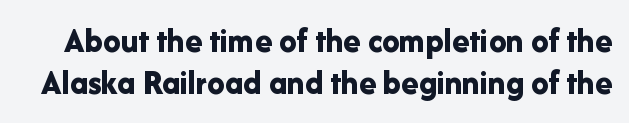
Q: Is the text bold? A: Yes.
Q: Is the text italic (slanted)? A: No, it is upright.
Q: Is the typeface a serif or a sans-serif typeface? A: Sans-serif.
Q: Is the text underlined? A: No.
Q: Is the spacing between letters normal or unusually wide? A: Normal.
Q: Width (condensed, normal, or wide)? A: Normal.
Q: Stroke contrast? A: Low.
Q: x-height? A: Medium.
Q: Monospaced? A: No.
